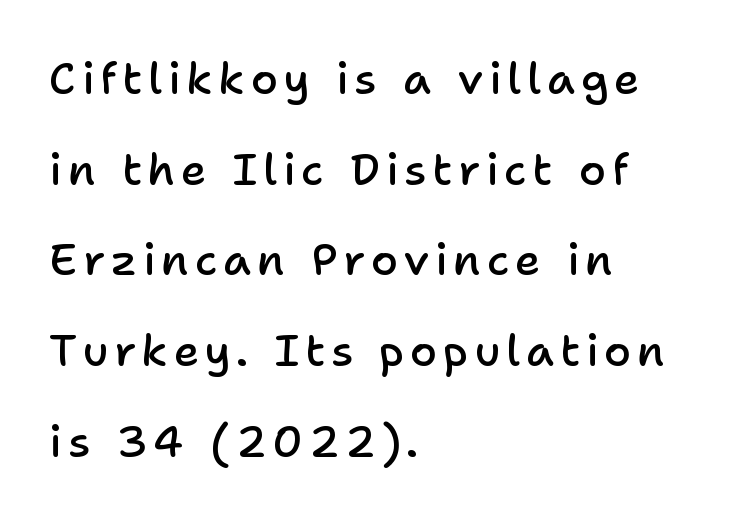
The image shows 44 px semibold sans-serif type, upright; set left-aligned, loose line spacing (2.06x), not underlined; low stroke contrast and a medium x-height.
